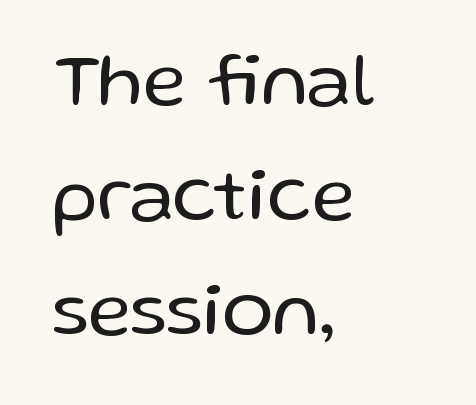
The image shows 76 px regular-weight sans-serif type, upright; set left-aligned, normal line spacing (1.51x), normal letter spacing, not underlined; low stroke contrast and a medium x-height.
